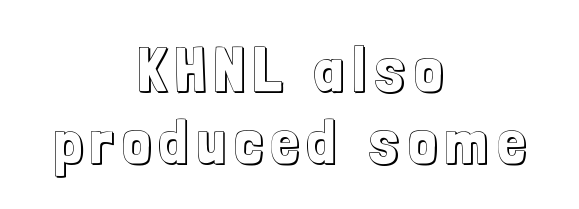
Q: Is the text italic (slanted)? A: No, it is upright.
Q: Is the text underlined? A: No.
Q: How is the paragraph aligned? A: Centered.
Q: Is the spacing between lines tight, normal or loose? A: Tight.
Q: Width (condensed, normal, or wide)? A: Condensed.
Q: x-height? A: Medium.
Q: Monospaced? A: No.
